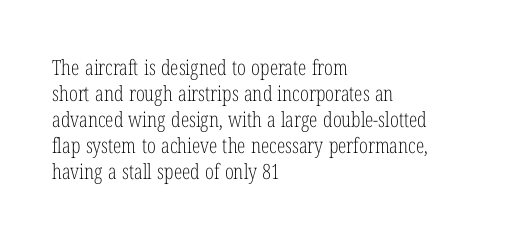
The typography opts for an upright posture over an oblique one. Unmarked baselines from the first word to the last. Students, note that the glyphs here touch the page at normal intervals. Which margin do the lines hug? The left one — the right edge is uneven. The typesetting does not lean heavy: it is not bold.
